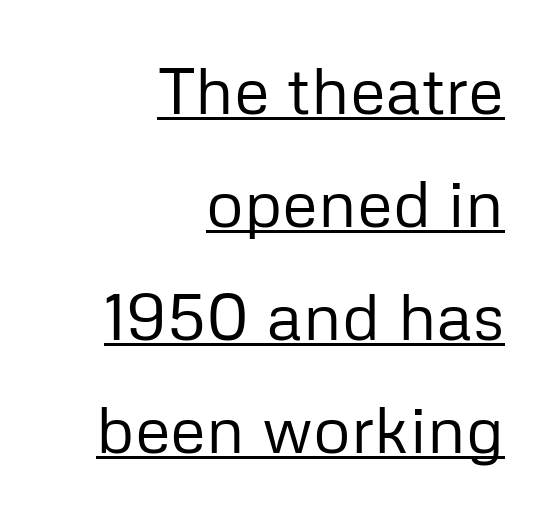
{"serif": "no", "italic": "no", "bold": "no", "weight": "regular", "width": "normal", "stroke_contrast": "low", "x_height": "medium", "monospaced": "no", "underline": "yes", "align": "right", "line_spacing_ratio": 1.71, "letter_spacing": "normal", "letter_spacing_em": 0.0, "glyph_px": 66}
